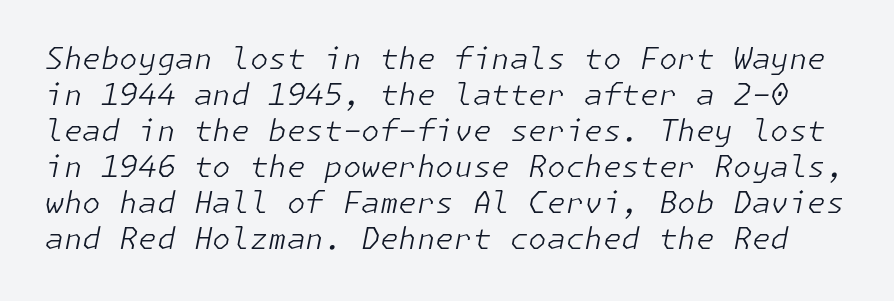
{"italic": "yes", "lean": "right", "slant_degrees": 11, "bold": "no", "weight": "light", "width": "normal", "stroke_contrast": "low", "x_height": "medium", "underline": "no", "line_spacing_ratio": 1.2, "letter_spacing": "normal", "letter_spacing_em": 0.0, "glyph_px": 30}
